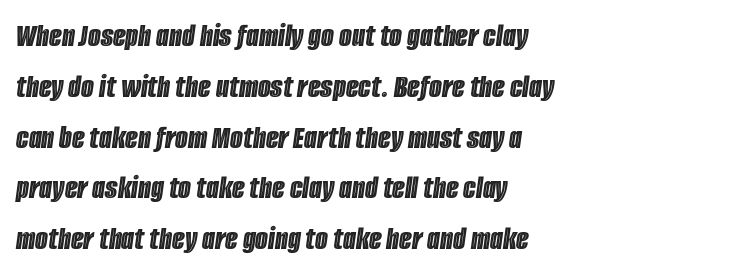
Q: Is the text italic (slanted)? A: Yes, it leans right by about 8 degrees.
Q: Is the text underlined? A: No.
Q: How is the paragraph aligned? A: Left-aligned.
Q: Is the spacing between letters normal or unusually wide? A: Normal.
Q: Is the spacing between lines tight, normal or loose? A: Normal.
Q: Width (condensed, normal, or wide)? A: Condensed.
Q: x-height? A: Large.
Q: Monospaced? A: No.
